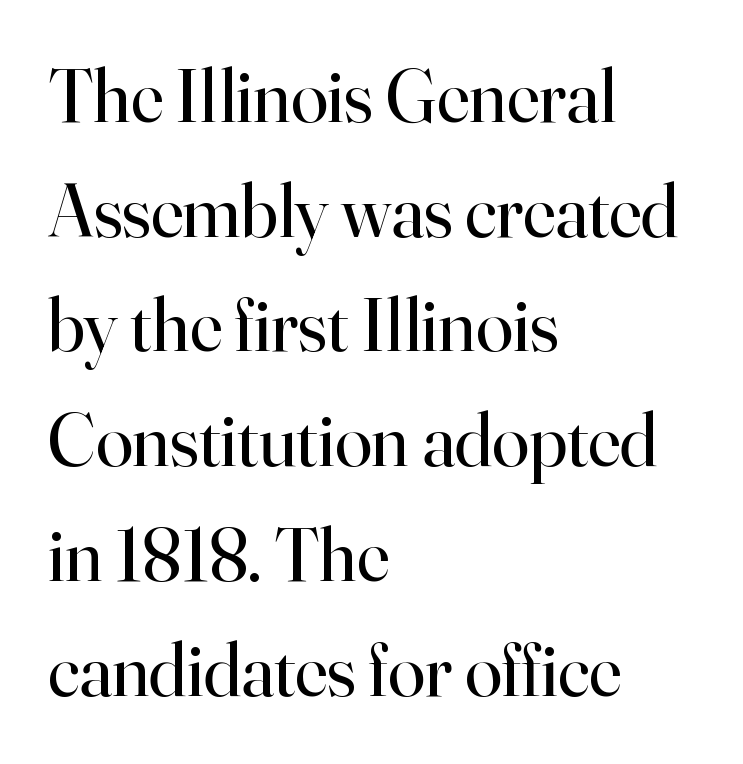
The image shows 75 px regular-weight serif type, upright; set left-aligned, normal line spacing (1.53x), normal letter spacing, not underlined; high stroke contrast and a small x-height.
